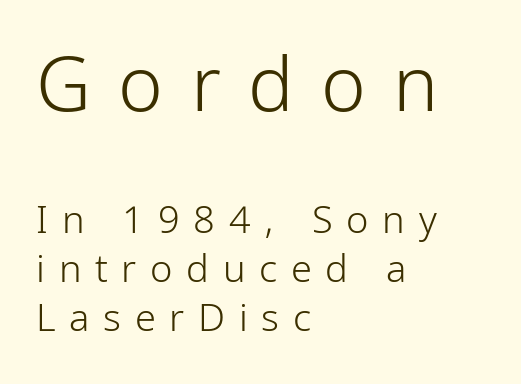
The weight would be labelled regular, book, light, or lighter still. A typesetter would call this proportional, since set widths differ per character. A typesetter would mark this as roman, not italic. This rendering employs a face without finishing strokes, i.e., a sans-serif. These lines have a slow, spaced-out rhythm from letter to letter.
